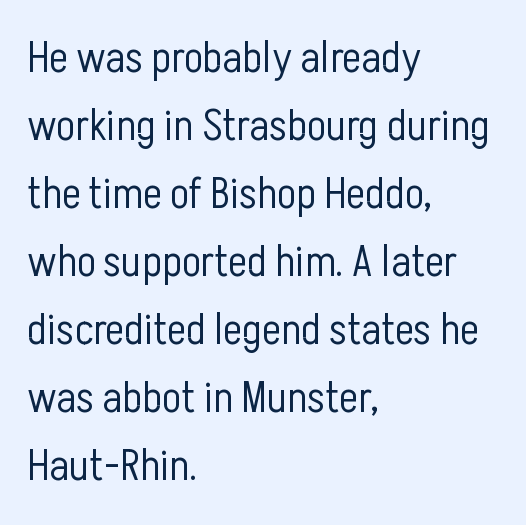
The image shows 45 px light, condensed sans-serif type, upright; set left-aligned, normal line spacing (1.51x), normal letter spacing, not underlined; low stroke contrast and a medium x-height.
